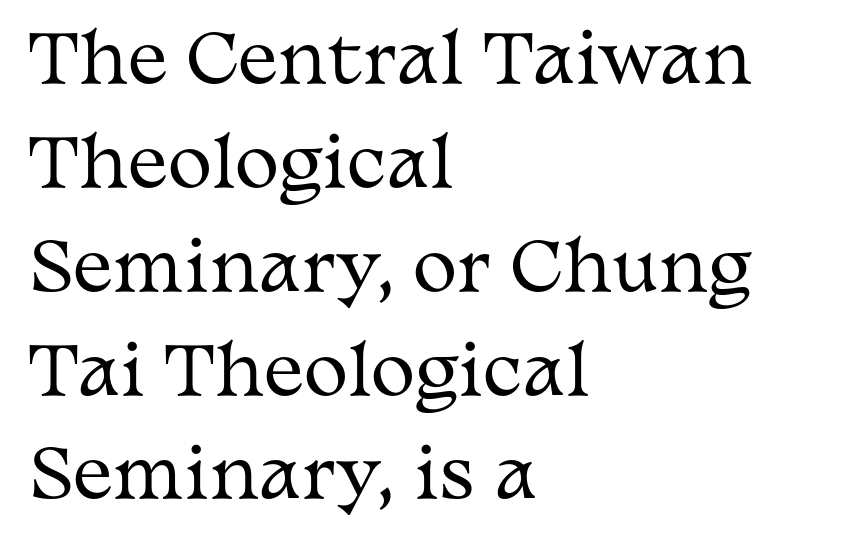
{"serif": "yes", "italic": "no", "bold": "no", "weight": "regular", "width": "wide", "stroke_contrast": "medium", "x_height": "medium", "monospaced": "no", "underline": "no", "align": "left", "line_spacing": "normal", "line_spacing_ratio": 1.55, "letter_spacing": "normal", "letter_spacing_em": 0.0, "glyph_px": 67}
